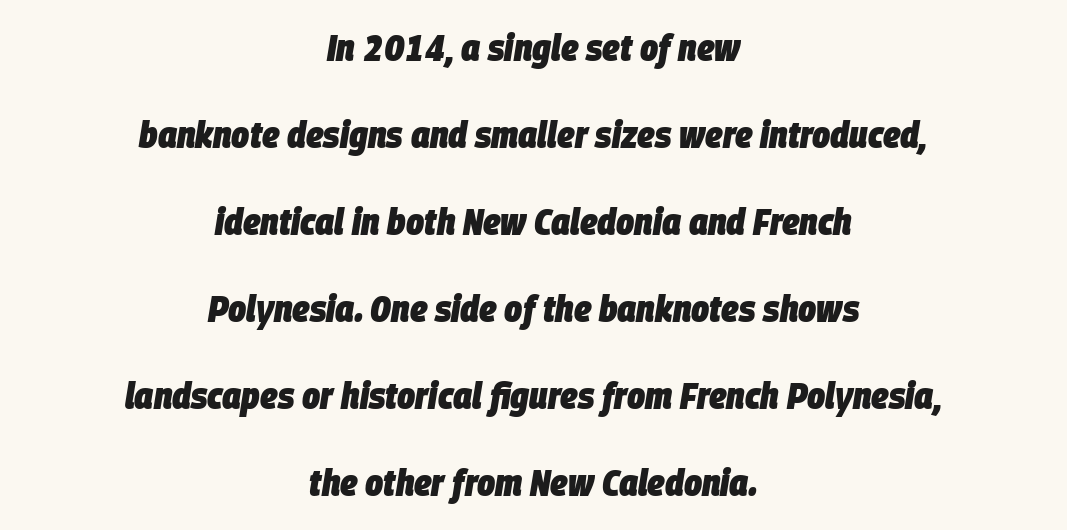
Q: Is the text bold? A: Yes.
Q: Is the text italic (slanted)? A: Yes, it leans right by about 9 degrees.
Q: Is the text underlined? A: No.
Q: How is the paragraph aligned? A: Centered.
Q: Is the spacing between letters normal or unusually wide? A: Normal.
Q: Is the spacing between lines tight, normal or loose? A: Loose.
Q: Width (condensed, normal, or wide)? A: Condensed.
Q: Stroke contrast? A: Low.
Q: x-height? A: Large.
Q: Monospaced? A: No.
